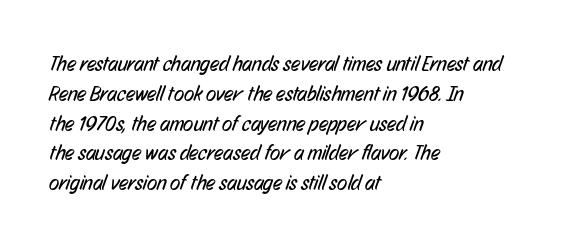
Q: Is the text bold? A: No.
Q: Is the text underlined? A: No.
Q: How is the paragraph aligned? A: Left-aligned.
Q: Is the spacing between letters normal or unusually wide? A: Normal.
Q: Is the spacing between lines tight, normal or loose? A: Normal.
